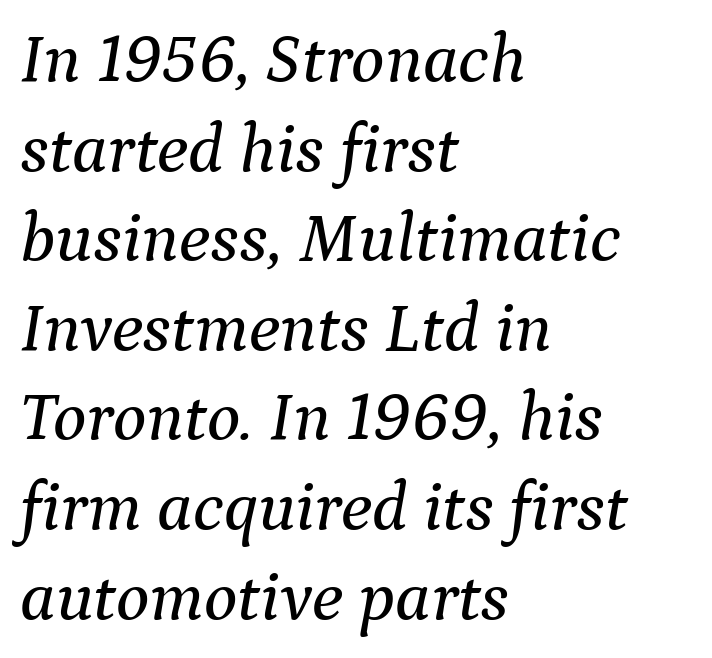
Any mark beneath the type? The region is blank. This sample uses plain, unmodified letter spacing. Varying glyph widths throughout — classic text-font behaviour. Line beginnings align vertically; line endings do not. Successive baselines arrive at the customary interval. Notice how the stems are inclined rather than vertical — that's the hallmark of italics.
